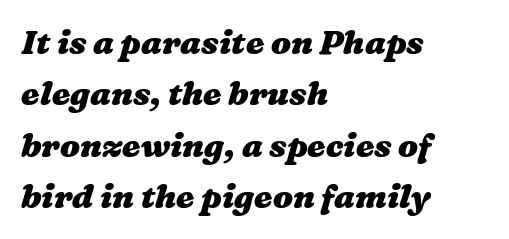
Q: Is the text bold? A: Yes.
Q: Is the text underlined? A: No.
Q: How is the paragraph aligned? A: Left-aligned.
Q: Is the spacing between letters normal or unusually wide? A: Normal.
Q: Is the spacing between lines tight, normal or loose? A: Normal.
Q: Width (condensed, normal, or wide)? A: Wide.
Q: Stroke contrast? A: Medium.
Q: x-height? A: Medium.
Q: Monospaced? A: No.
